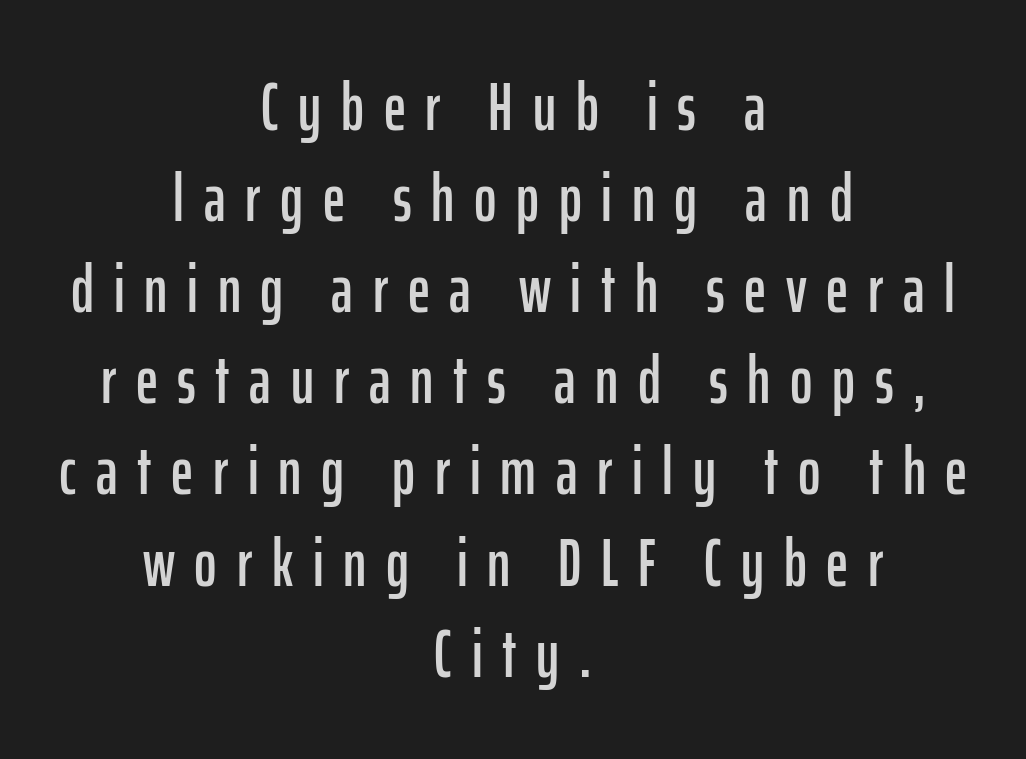
{"serif": "no", "italic": "no", "width": "condensed", "stroke_contrast": "low", "x_height": "medium", "monospaced": "no", "underline": "no", "align": "center", "line_spacing": "normal", "line_spacing_ratio": 1.34, "letter_spacing": "wide", "letter_spacing_em": 0.29, "glyph_px": 68}
